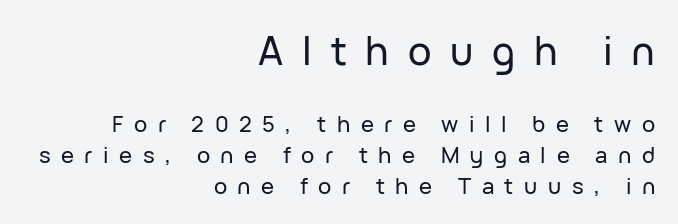
Q: Is the text italic (slanted)? A: No, it is upright.
Q: Is the typeface a serif or a sans-serif typeface? A: Sans-serif.
Q: Is the text underlined? A: No.
Q: How is the paragraph aligned? A: Right-aligned.
Q: Is the spacing between letters normal or unusually wide? A: Unusually wide.
Q: Is the spacing between lines tight, normal or loose? A: Normal.
Q: Which block of text is set in a larger size, the first (top) or the second (bottom)? A: The first (top) one.
Q: Width (condensed, normal, or wide)? A: Normal.
Q: Stroke contrast? A: Low.
Q: x-height? A: Medium.
Q: Monospaced? A: No.
